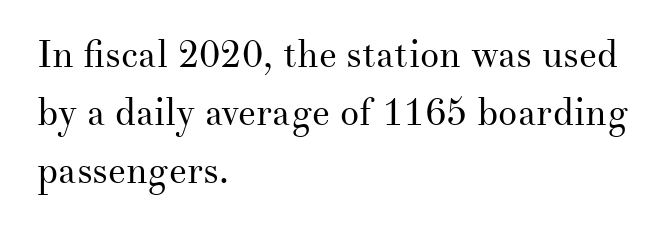
The image shows 38 px regular-weight serif type, upright; set left-aligned, normal line spacing (1.52x), normal letter spacing, not underlined; medium stroke contrast and a small x-height.
